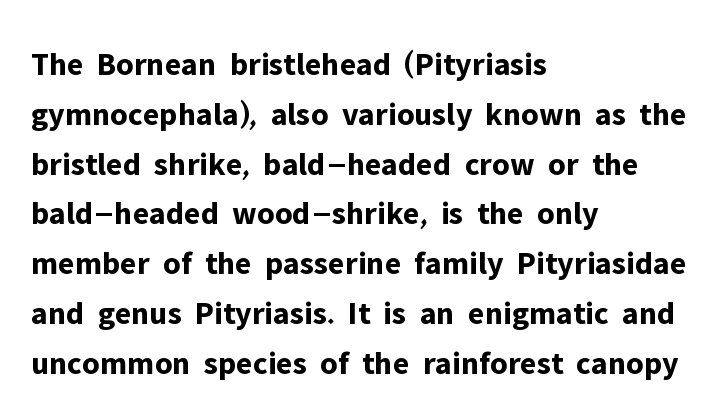
The image shows 33 px bold sans-serif type, upright; set left-aligned, normal line spacing (1.51x), normal letter spacing, not underlined; low stroke contrast and a medium x-height.
